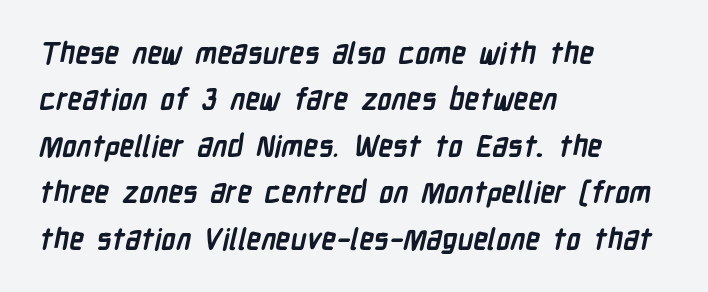
{"serif": "no", "bold": "yes", "weight": "semibold", "width": "condensed", "stroke_contrast": "low", "x_height": "medium", "monospaced": "no", "underline": "no", "align": "left", "line_spacing": "normal", "line_spacing_ratio": 1.6, "letter_spacing": "normal", "letter_spacing_em": 0.0, "glyph_px": 29}
